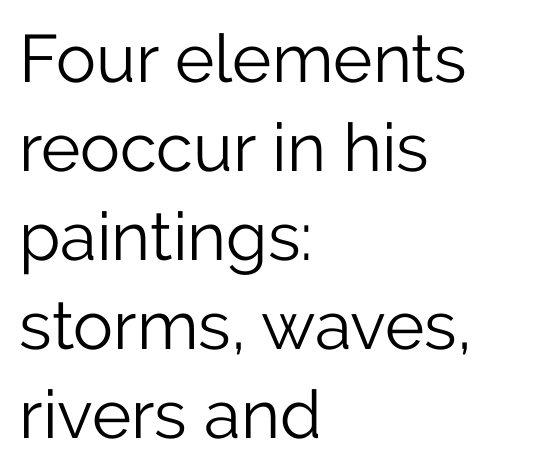
{"serif": "no", "italic": "no", "bold": "no", "weight": "light", "width": "normal", "stroke_contrast": "low", "x_height": "medium", "monospaced": "no", "underline": "no", "align": "left", "line_spacing": "normal", "line_spacing_ratio": 1.33, "letter_spacing": "normal", "letter_spacing_em": 0.0, "glyph_px": 67}
